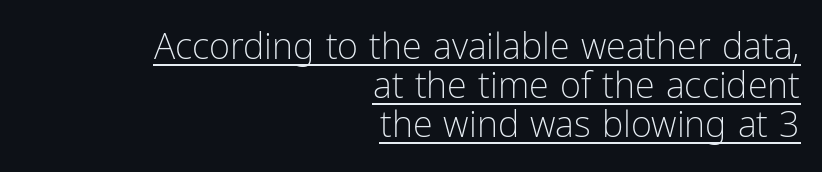
Q: Is the text bold? A: No.
Q: Is the text italic (slanted)? A: No, it is upright.
Q: Is the typeface a serif or a sans-serif typeface? A: Sans-serif.
Q: Is the text underlined? A: Yes.
Q: How is the paragraph aligned? A: Right-aligned.
Q: Is the spacing between letters normal or unusually wide? A: Normal.
Q: Is the spacing between lines tight, normal or loose? A: Tight.
Q: Width (condensed, normal, or wide)? A: Condensed.
Q: Stroke contrast? A: Low.
Q: x-height? A: Medium.
Q: Monospaced? A: No.
